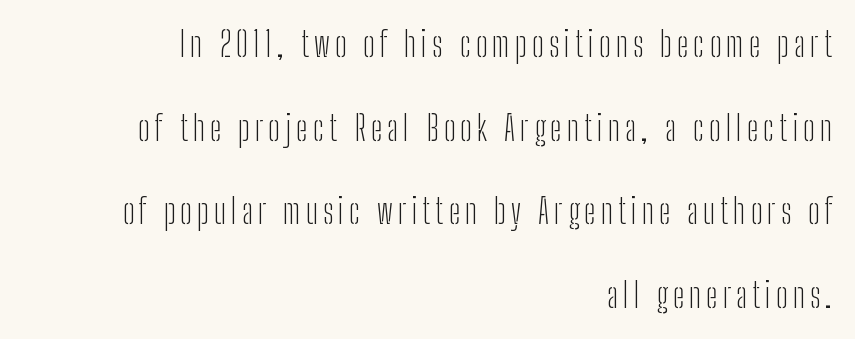
Q: Is the text bold? A: No.
Q: Is the text italic (slanted)? A: No, it is upright.
Q: Is the typeface a serif or a sans-serif typeface? A: Sans-serif.
Q: Is the text underlined? A: No.
Q: How is the paragraph aligned? A: Right-aligned.
Q: Is the spacing between lines tight, normal or loose? A: Loose.
Q: Width (condensed, normal, or wide)? A: Condensed.
Q: Stroke contrast? A: Low.
Q: x-height? A: Medium.
Q: Monospaced? A: No.
